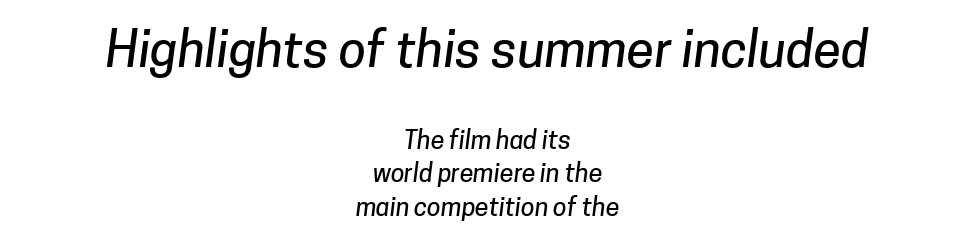
Q: Is the typeface a serif or a sans-serif typeface? A: Sans-serif.
Q: Is the text underlined? A: No.
Q: How is the paragraph aligned? A: Centered.
Q: Is the spacing between letters normal or unusually wide? A: Normal.
Q: Is the spacing between lines tight, normal or loose? A: Normal.
Q: Which block of text is set in a larger size, the first (top) or the second (bottom)? A: The first (top) one.
Q: Width (condensed, normal, or wide)? A: Normal.
Q: Stroke contrast? A: Low.
Q: x-height? A: Medium.
Q: Monospaced? A: No.
